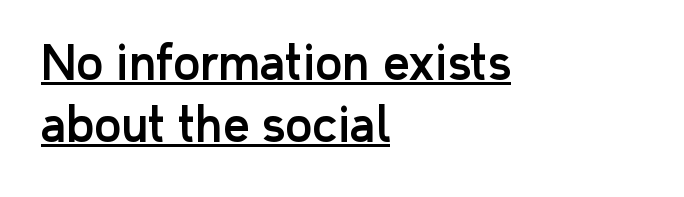
{"serif": "no", "italic": "no", "width": "normal", "stroke_contrast": "low", "x_height": "medium", "monospaced": "no", "underline": "yes", "align": "left", "line_spacing": "normal", "line_spacing_ratio": 1.35, "letter_spacing": "normal", "letter_spacing_em": 0.0, "glyph_px": 46}
